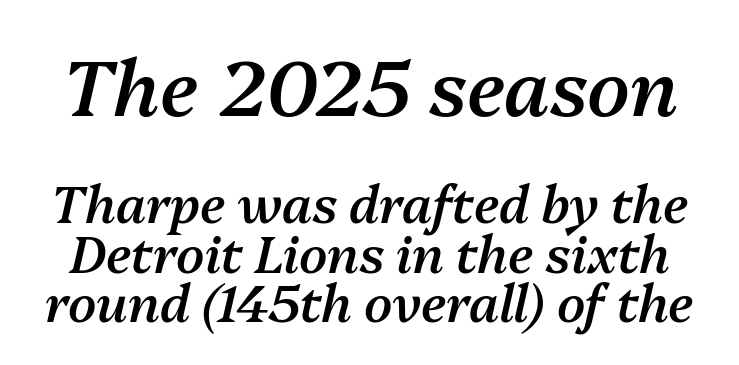
Q: Is the text bold? A: Semi-bold.
Q: Is the text italic (slanted)? A: Yes, it leans right by about 13 degrees.
Q: Is the text underlined? A: No.
Q: Is the spacing between letters normal or unusually wide? A: Normal.
Q: Is the spacing between lines tight, normal or loose? A: Tight.
Q: Which block of text is set in a larger size, the first (top) or the second (bottom)? A: The first (top) one.
Q: Width (condensed, normal, or wide)? A: Normal.
Q: Stroke contrast? A: Medium.
Q: x-height? A: Medium.
Q: Monospaced? A: No.
